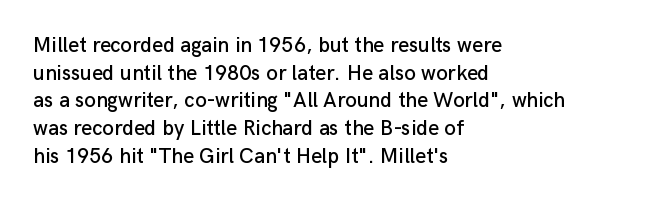
Q: Is the text italic (slanted)? A: No, it is upright.
Q: Is the text underlined? A: No.
Q: How is the paragraph aligned? A: Left-aligned.
Q: Is the spacing between letters normal or unusually wide? A: Normal.
Q: Is the spacing between lines tight, normal or loose? A: Normal.
